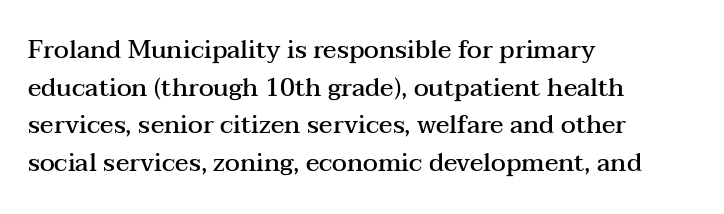
Q: Is the text bold? A: Semi-bold.
Q: Is the text italic (slanted)? A: No, it is upright.
Q: Is the text underlined? A: No.
Q: How is the paragraph aligned? A: Left-aligned.
Q: Is the spacing between letters normal or unusually wide? A: Normal.
Q: Is the spacing between lines tight, normal or loose? A: Normal.
